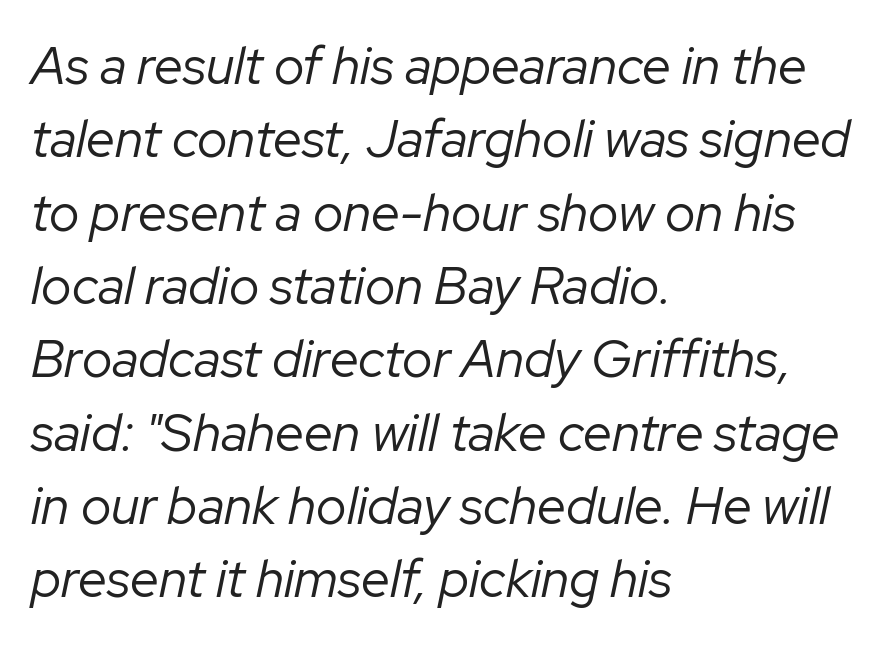
The image shows 52 px regular-weight type, italic (leaning right); set left-aligned, normal line spacing (1.41x), normal letter spacing, not underlined; low stroke contrast and a medium x-height.
